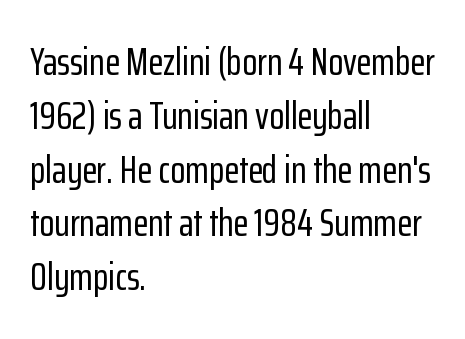
Every row of glyphs begins at an identical x-position on the left. Do the letters lean? They stand straight. Each row of text sits above clean, open space. There is no visible air inserted between adjacent glyphs. This sample keeps an unexceptional amount of space between lines.
